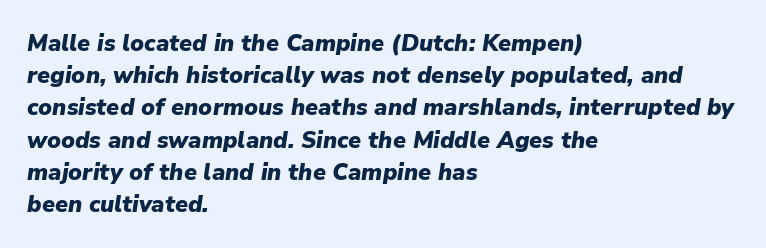
The letters are bold, with thick, heavy strokes. Tall strokes in this sample are angled rather than plumb. Just letters on the line, the space beneath them empty. Caption: standard tracking, unaltered.
